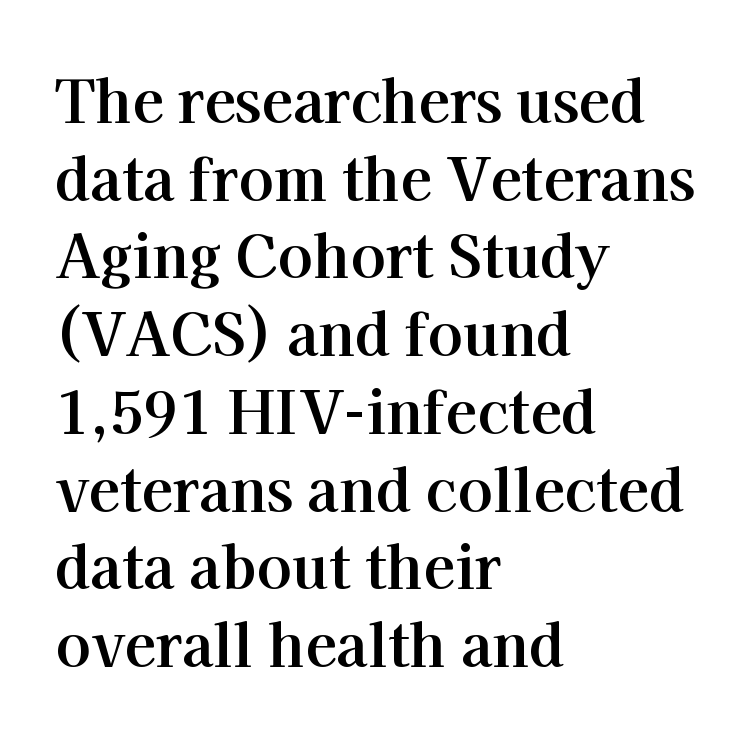
Q: Is the text bold? A: Yes.
Q: Is the text italic (slanted)? A: No, it is upright.
Q: Is the typeface a serif or a sans-serif typeface? A: Serif.
Q: Is the text underlined? A: No.
Q: How is the paragraph aligned? A: Left-aligned.
Q: Is the spacing between letters normal or unusually wide? A: Normal.
Q: Is the spacing between lines tight, normal or loose? A: Normal.
Q: Width (condensed, normal, or wide)? A: Normal.
Q: Stroke contrast? A: High.
Q: x-height? A: Medium.
Q: Monospaced? A: No.
